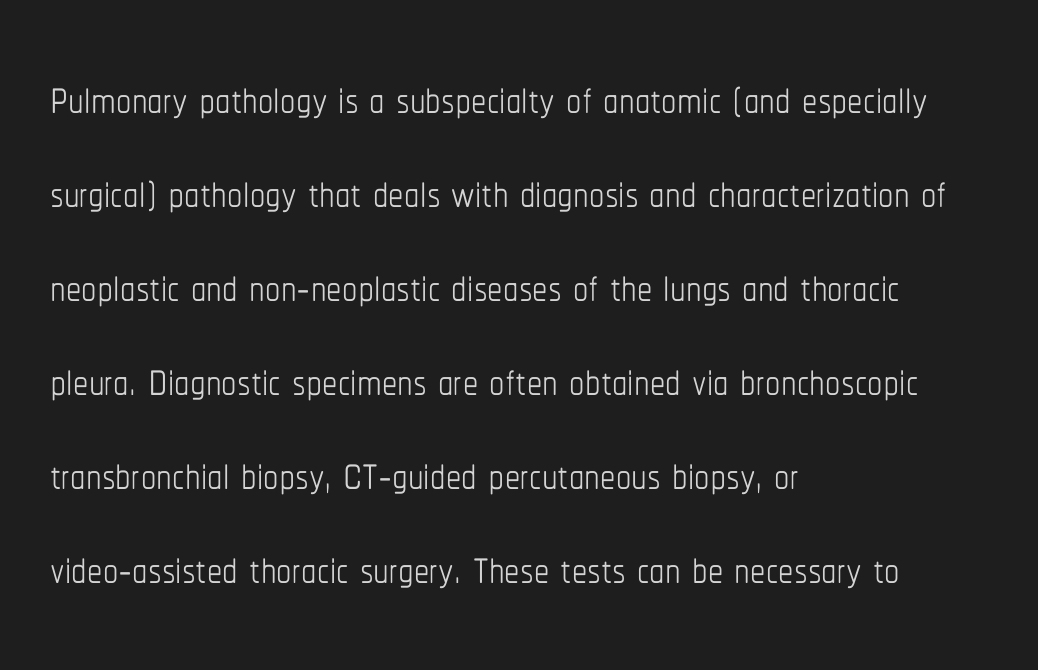
The image shows 61 px thin, condensed type, upright; set left-aligned, normal line spacing (1.54x), normal letter spacing, not underlined; low stroke contrast and a medium x-height.
